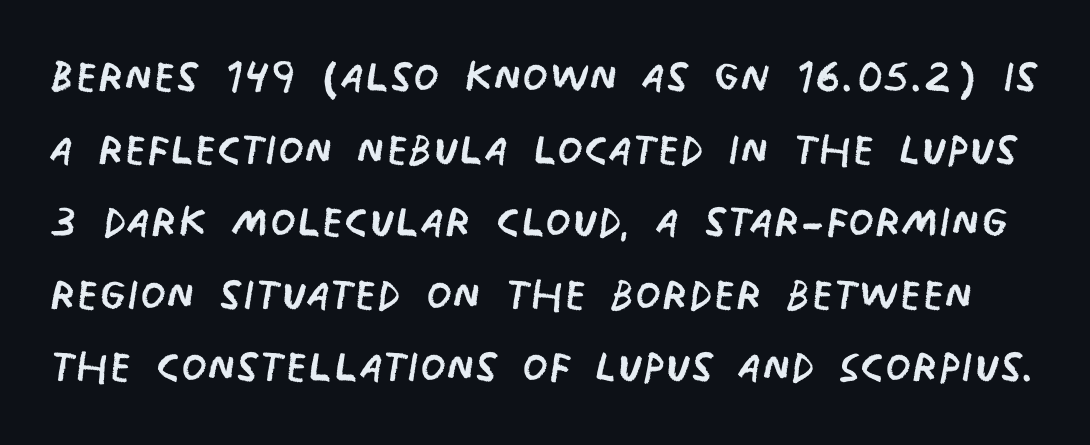
Q: Is the text bold? A: No.
Q: Is the typeface a serif or a sans-serif typeface? A: Sans-serif.
Q: Is the text underlined? A: No.
Q: Is the spacing between letters normal or unusually wide? A: Normal.
Q: Width (condensed, normal, or wide)? A: Condensed.
Q: Stroke contrast? A: Low.
Q: x-height? A: Large.
Q: Monospaced? A: No.
